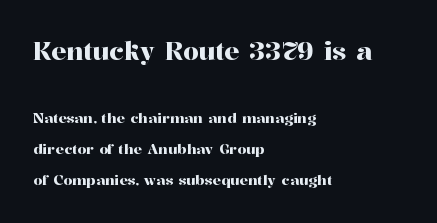
{"italic": "no", "underline": "no", "align": "left", "line_spacing": "loose", "line_spacing_ratio": 2.2, "letter_spacing": "normal", "letter_spacing_em": 0.0, "larger_block": "first", "size_ratio": 1.79, "glyph_px": 25}
